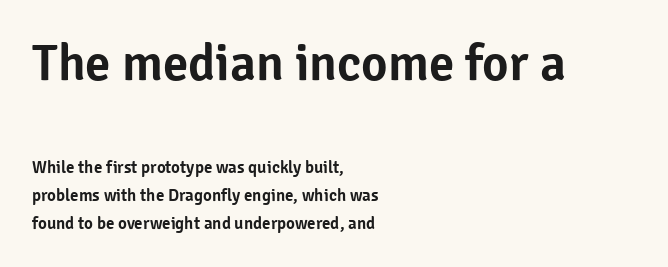
The image shows 51 px sans-serif type, upright; set left-aligned, normal line spacing (1.65x), normal letter spacing, not underlined; the first (top) block is 3.0x larger; low stroke contrast and a medium x-height.
